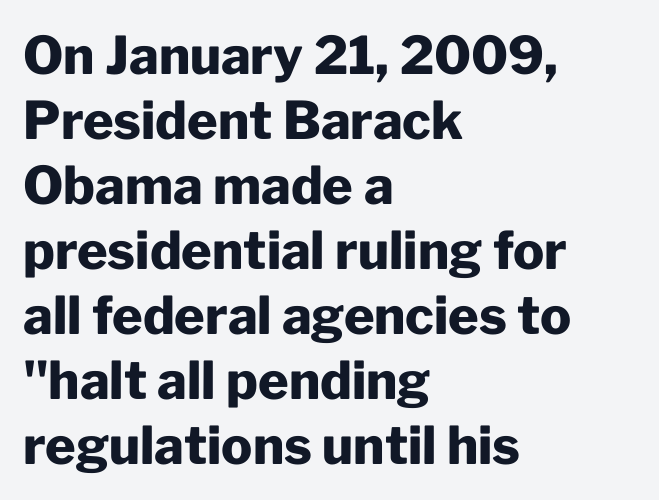
{"serif": "no", "italic": "no", "bold": "yes", "weight": "heavy", "width": "normal", "stroke_contrast": "low", "x_height": "medium", "monospaced": "no", "underline": "no", "align": "left", "line_spacing": "normal", "line_spacing_ratio": 1.25, "letter_spacing": "normal", "letter_spacing_em": 0.0, "glyph_px": 52}
